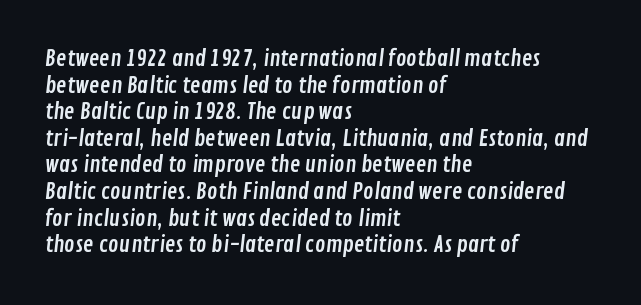
The image shows 22 px text type; set left-aligned, line spacing 1.21x, normal letter spacing, not underlined.
